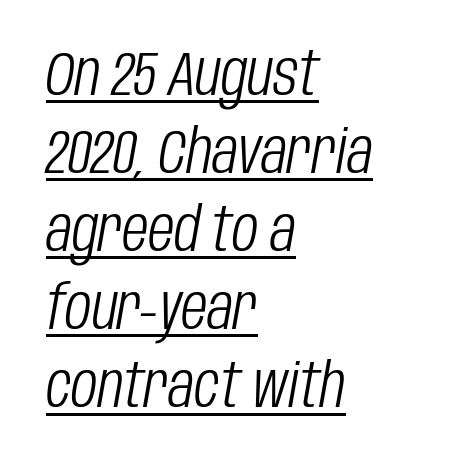
Letters have the restrained weight of plain body copy at most. The line-height multiplier appears to be the usual default. Is the block centered? No — it sits flush against the left margin. This sample uses plain, unmodified letter spacing.
